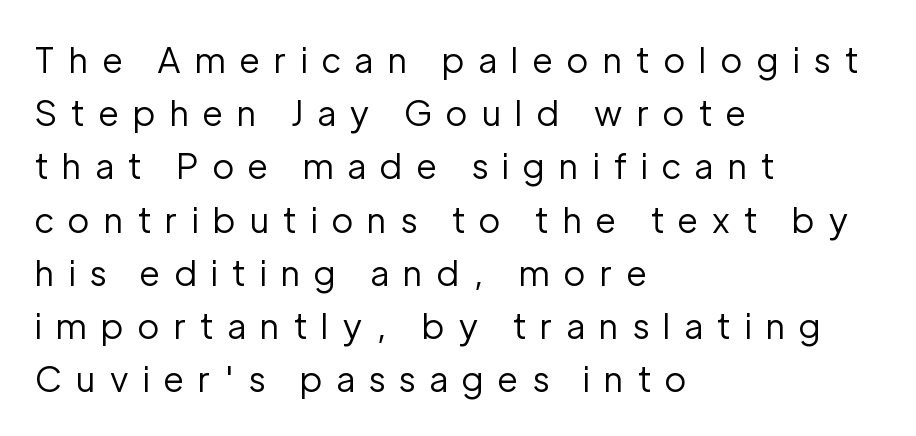
The lines are quadded left. A typesetter would mark this as roman, not italic. Look at the bottom of the vertical strokes: they stop flat, with no serifs. Weight: not bold — regular or lighter. Is this a fixed-width face? No — the glyphs have proportional, varying widths.
